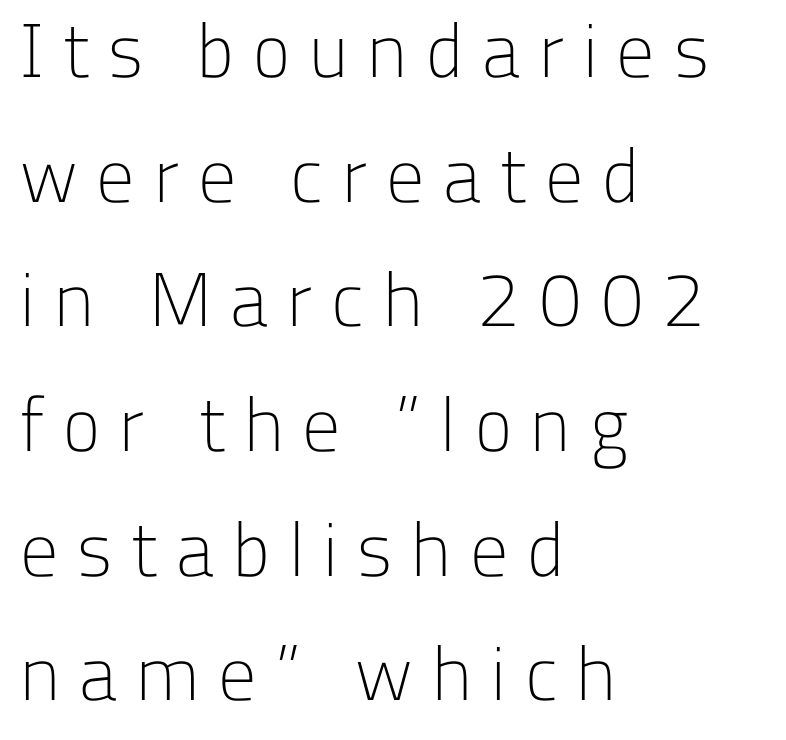
The image shows 76 px light sans-serif type, upright; set left-aligned, normal line spacing (1.64x), unusually wide letter spacing (+0.25 em), not underlined; low stroke contrast and a medium x-height.
